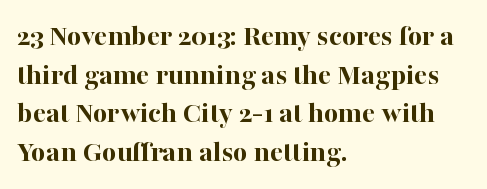
The words here are not underlined. I'd describe the lettering as bold — thick and assertive. This sample is left-justified, so line endings fall wherever the words run out. Do the characters align in a grid? No, the font is proportional. Students, observe: this is what conventionally led text looks like.
